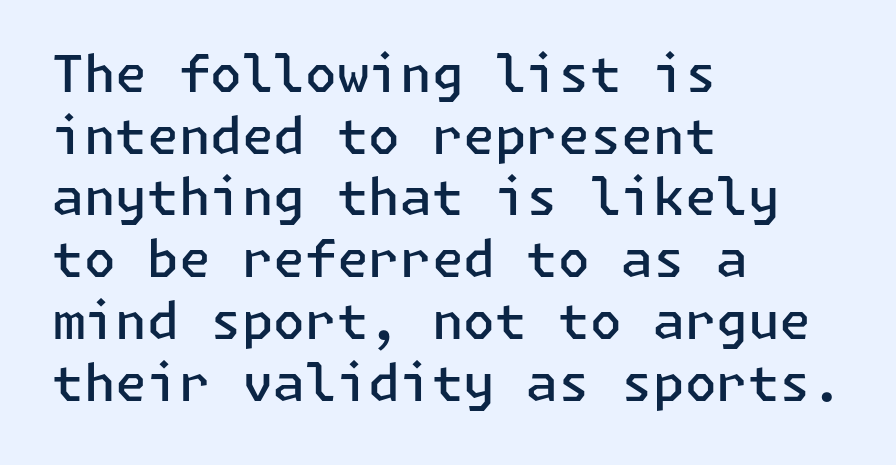
The image shows 51 px semibold sans-serif type, upright; set left-aligned, line spacing 1.21x, normal letter spacing, not underlined; low stroke contrast and a medium x-height.
